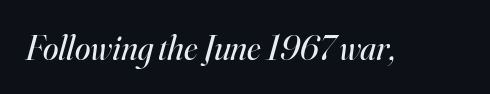
{"serif": "yes", "italic": "yes", "lean": "right", "slant_degrees": 16, "bold": "no", "weight": "regular", "width": "normal", "stroke_contrast": "high", "x_height": "small", "monospaced": "no", "underline": "no", "letter_spacing": "normal", "letter_spacing_em": 0.0, "glyph_px": 35}
